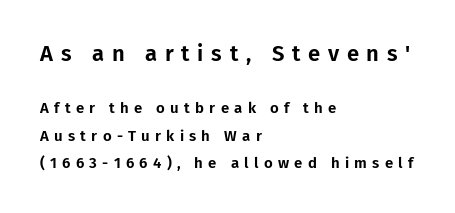
Q: Is the text italic (slanted)? A: No, it is upright.
Q: Is the text underlined? A: No.
Q: How is the paragraph aligned? A: Left-aligned.
Q: Is the spacing between letters normal or unusually wide? A: Unusually wide.
Q: Which block of text is set in a larger size, the first (top) or the second (bottom)? A: The first (top) one.
